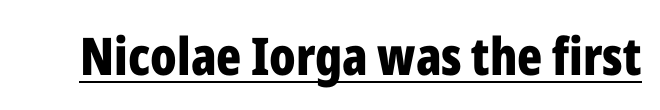
The type family on display is of the sans-serif kind. These lines are rendered in a variable-pitch font. No extra tracking has been applied to these lines. A dark, heavy texture on the line: the type is bold. The specimen reads as upright at a glance. Emphasis is given by a line drawn under the lettering.
